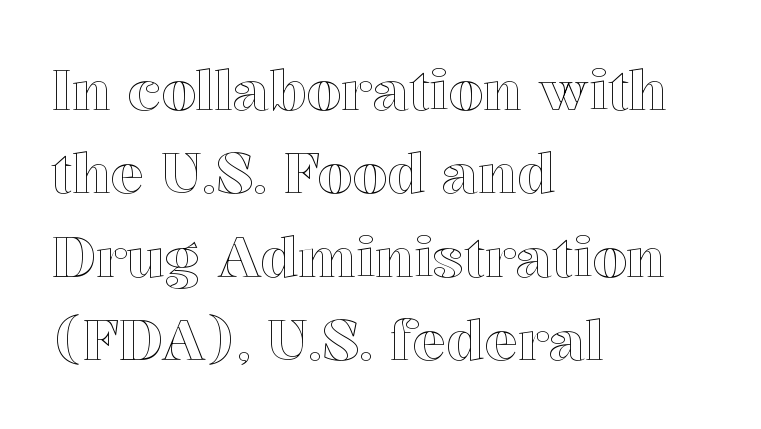
This sample has the flowing, uneven cadence of proportional lettering. The lettering holds an erect, upright posture throughout. In CSS terms this would be text-align: left. Between one letter and the next there's only the usual sliver of space. Is there much room between lines? A standard amount, neither cramped nor airy. The words here are not underlined.
